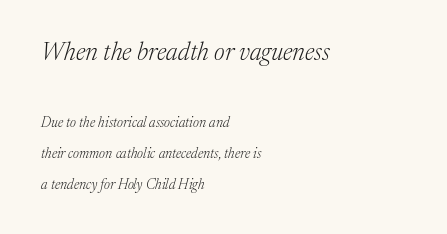
The gap between lines stays unmarked. These two chunks differ in scale, with the top chunk taking the larger measure. An italicized treatment has been applied to the whole sample. The letterforms sit shoulder to shoulder at normal distance.
